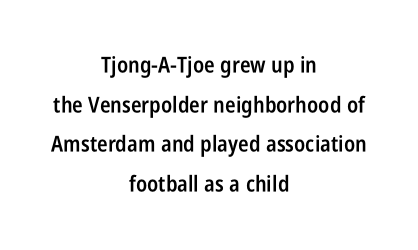
The image shows 22 px text type, upright; set centered, line spacing 1.8x, normal letter spacing, not underlined.
